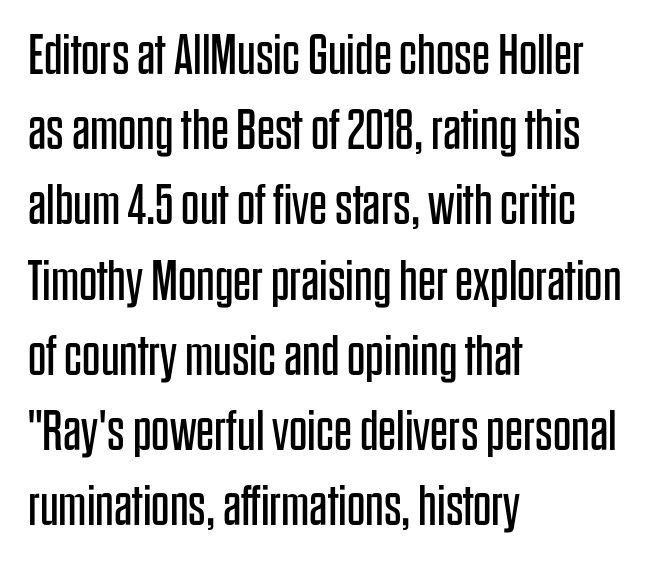
Style check: upright. Unbolded letterforms with no extra heft. Students, observe: this is what conventionally led text looks like. The face used here is rendered with its standard letterfit. Descenders hang freely into open space. The passage shown is typeset with a sans-serif family.
